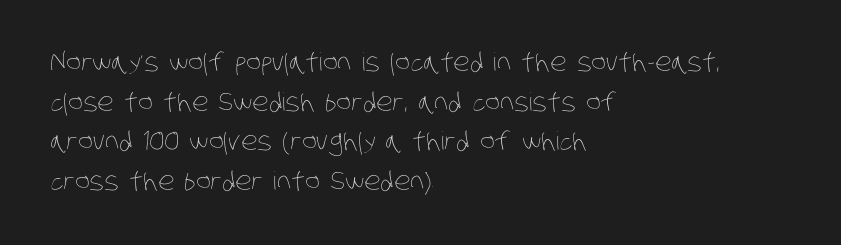
The image shows 25 px text type; set left-aligned, normal line spacing (1.59x), normal letter spacing, not underlined.
